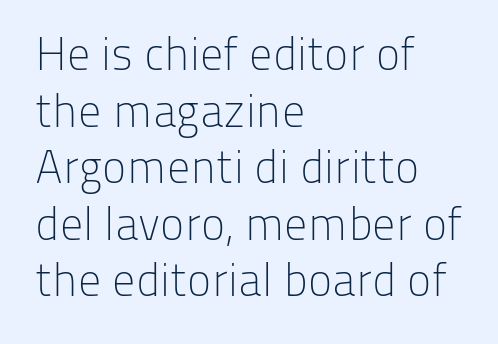
Q: Is the text bold? A: No.
Q: Is the text italic (slanted)? A: No, it is upright.
Q: Is the typeface a serif or a sans-serif typeface? A: Sans-serif.
Q: Is the text underlined? A: No.
Q: How is the paragraph aligned? A: Left-aligned.
Q: Is the spacing between letters normal or unusually wide? A: Normal.
Q: Width (condensed, normal, or wide)? A: Normal.
Q: Stroke contrast? A: Low.
Q: x-height? A: Medium.
Q: Monospaced? A: No.
